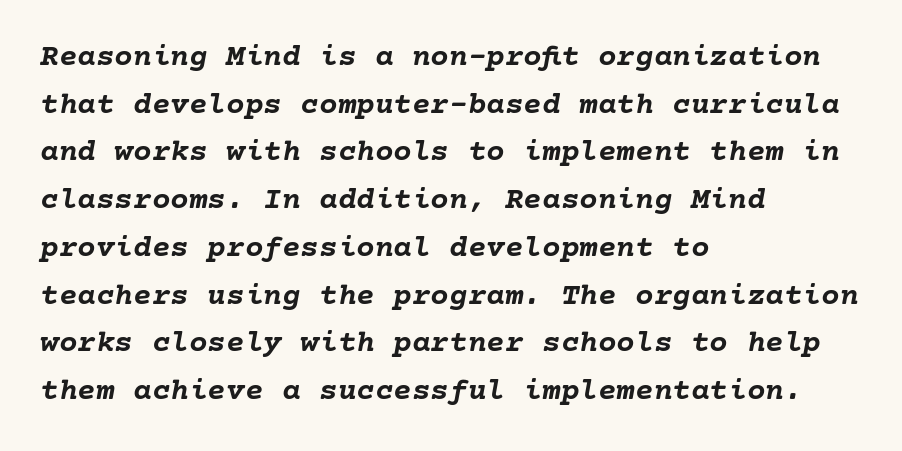
{"italic": "yes", "lean": "right", "slant_degrees": 10, "bold": "yes", "weight": "semibold", "width": "normal", "stroke_contrast": "low", "x_height": "medium", "underline": "no", "align": "left", "line_spacing": "normal", "line_spacing_ratio": 1.54, "letter_spacing": "normal", "letter_spacing_em": 0.0, "glyph_px": 31}
